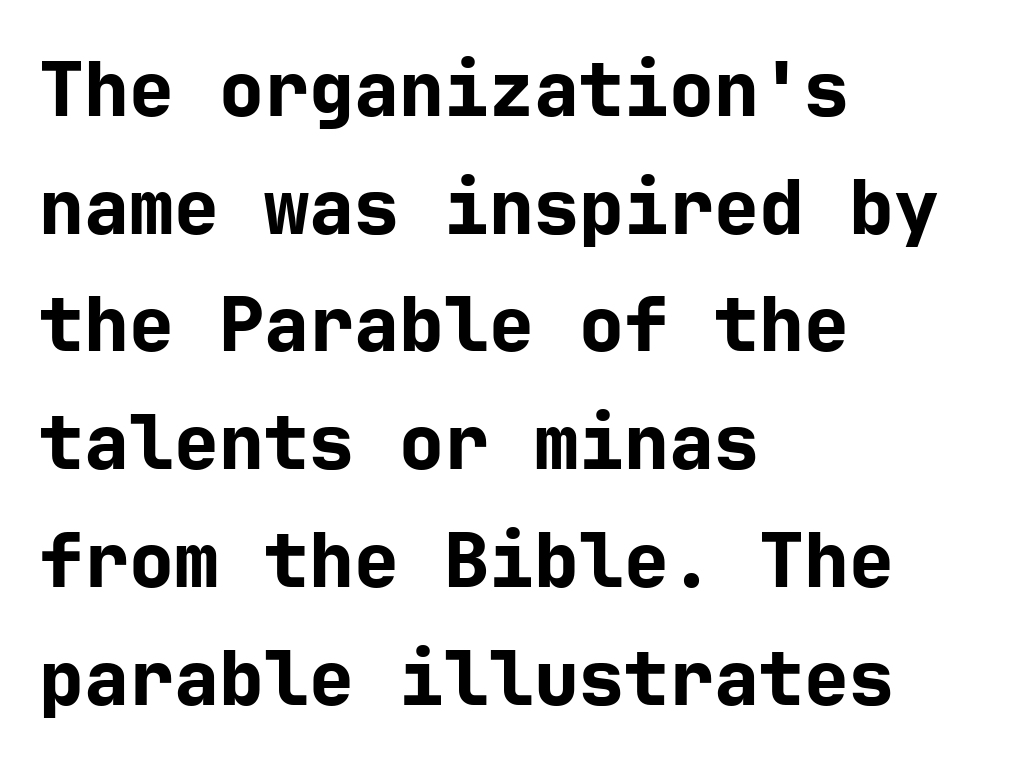
The image shows 75 px bold sans-serif type, upright; set left-aligned, normal line spacing (1.57x), normal letter spacing, not underlined; low stroke contrast and a medium x-height.
